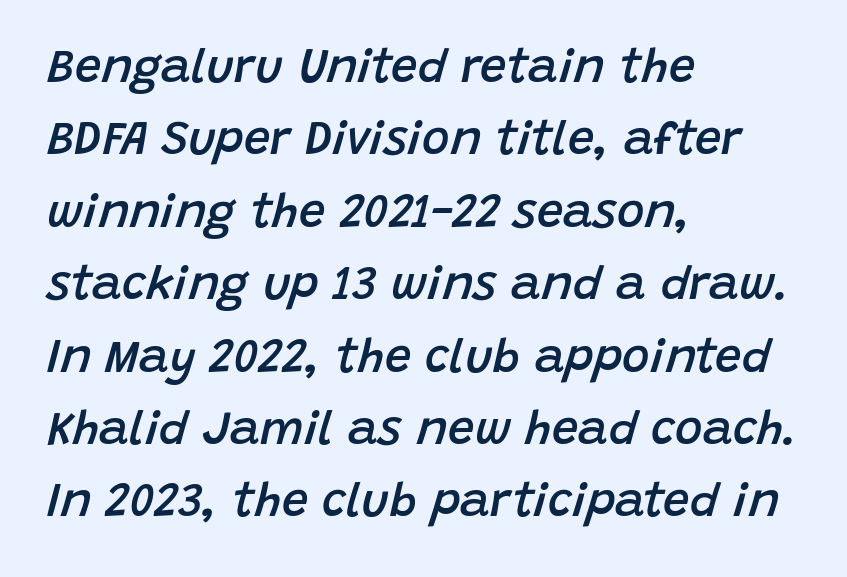
The image shows 47 px semibold type, italic (leaning right); set left-aligned, normal line spacing (1.54x), normal letter spacing, not underlined; low stroke contrast and a large x-height.
